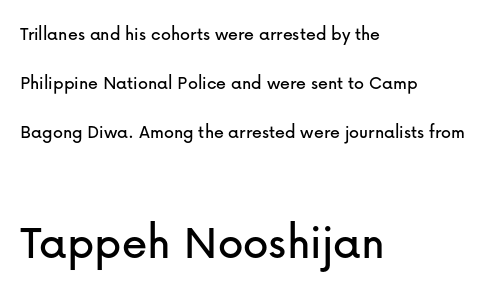
Has an underline been added? It has not. Vertical strokes here are truly vertical. What's the leading like? Stretched, with rows far apart. You could not count columns in this text — the font is proportionally spaced. Serifs: no, the terminals of the letterforms are clean.
